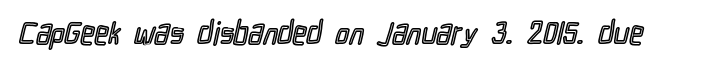
{"width": "condensed", "x_height": "medium", "monospaced": "no", "underline": "no", "letter_spacing": "normal", "letter_spacing_em": 0.0, "glyph_px": 31}
